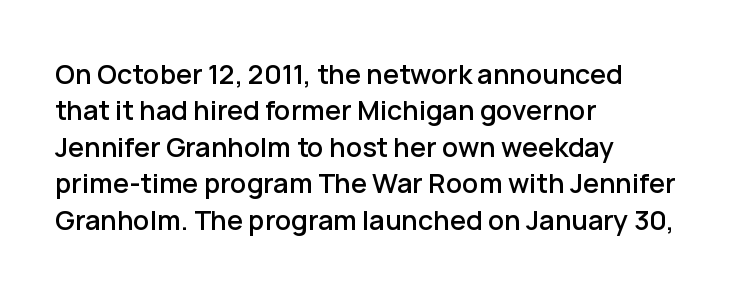
{"italic": "no", "underline": "no", "align": "left", "line_spacing": "normal", "line_spacing_ratio": 1.35, "letter_spacing": "normal", "letter_spacing_em": 0.0, "glyph_px": 27}
